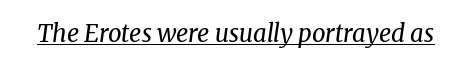
{"italic": "yes", "lean": "right", "slant_degrees": 8, "bold": "no", "underline": "yes", "letter_spacing": "normal", "letter_spacing_em": 0.0, "glyph_px": 24}
